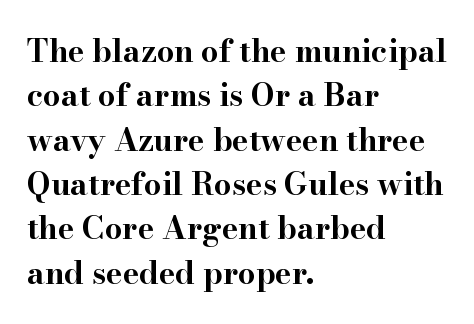
{"serif": "yes", "italic": "no", "bold": "yes", "weight": "bold", "width": "wide", "stroke_contrast": "high", "x_height": "small", "monospaced": "no", "underline": "no", "align": "left", "line_spacing": "normal", "line_spacing_ratio": 1.43, "letter_spacing": "normal", "letter_spacing_em": 0.0, "glyph_px": 31}
